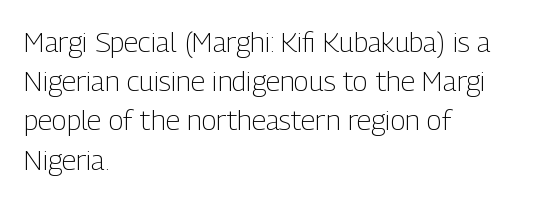
{"serif": "no", "italic": "no", "bold": "no", "weight": "light", "width": "condensed", "stroke_contrast": "low", "x_height": "medium", "monospaced": "no", "underline": "no", "align": "left", "line_spacing": "normal", "line_spacing_ratio": 1.4, "letter_spacing": "normal", "letter_spacing_em": 0.0, "glyph_px": 28}
